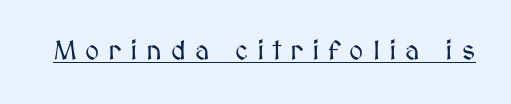
Q: Is the text italic (slanted)? A: No, it is upright.
Q: Is the text underlined? A: Yes.
Q: Is the spacing between letters normal or unusually wide? A: Unusually wide.
